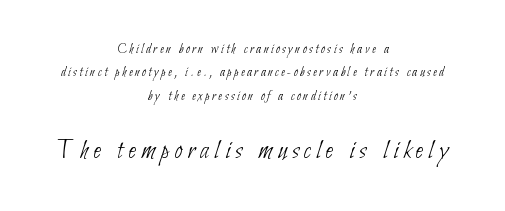
Q: Is the text bold? A: No.
Q: Is the typeface a serif or a sans-serif typeface? A: Sans-serif.
Q: Is the text underlined? A: No.
Q: How is the paragraph aligned? A: Centered.
Q: Is the spacing between lines tight, normal or loose? A: Normal.
Q: Which block of text is set in a larger size, the first (top) or the second (bottom)? A: The second (bottom) one.
Q: Width (condensed, normal, or wide)? A: Condensed.
Q: Stroke contrast? A: Low.
Q: x-height? A: Small.
Q: Monospaced? A: No.
